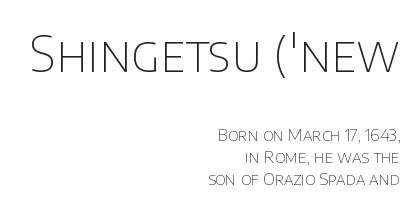
The image shows 50 px thin sans-serif type, upright; set right-aligned, normal line spacing (1.27x), normal letter spacing, not underlined; the first (top) block is 2.94x larger; low stroke contrast and a large x-height.
